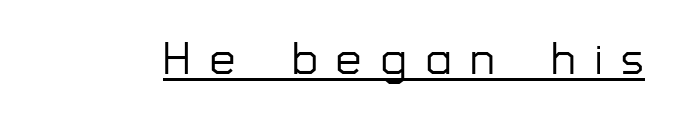
{"serif": "no", "italic": "no", "width": "normal", "stroke_contrast": "low", "x_height": "medium", "monospaced": "no", "underline": "yes", "letter_spacing": "wide", "letter_spacing_em": 0.43, "glyph_px": 45}
